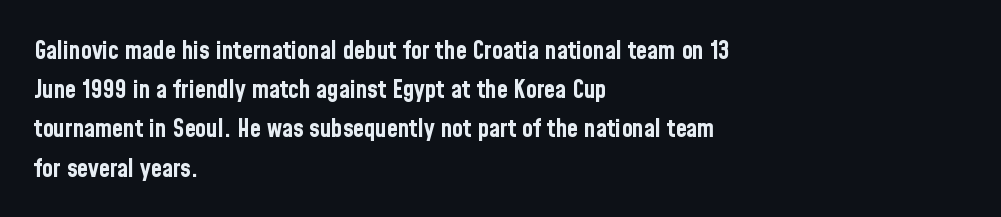
The image shows 25 px bold type, upright; set left-aligned, normal line spacing (1.57x), normal letter spacing, not underlined.
